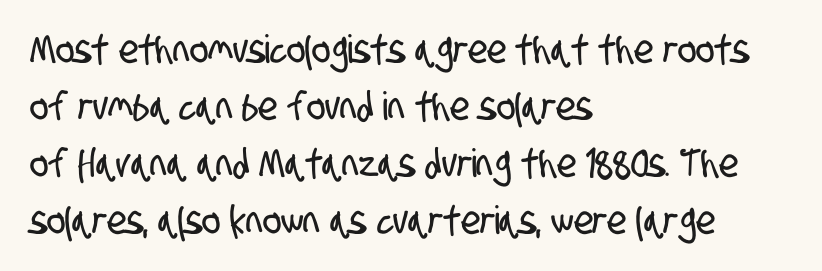
Q: Is the typeface a serif or a sans-serif typeface? A: Sans-serif.
Q: Is the text underlined? A: No.
Q: How is the paragraph aligned? A: Left-aligned.
Q: Is the spacing between letters normal or unusually wide? A: Normal.
Q: Is the spacing between lines tight, normal or loose? A: Normal.
Q: Width (condensed, normal, or wide)? A: Condensed.
Q: Stroke contrast? A: Low.
Q: x-height? A: Large.
Q: Monospaced? A: No.
